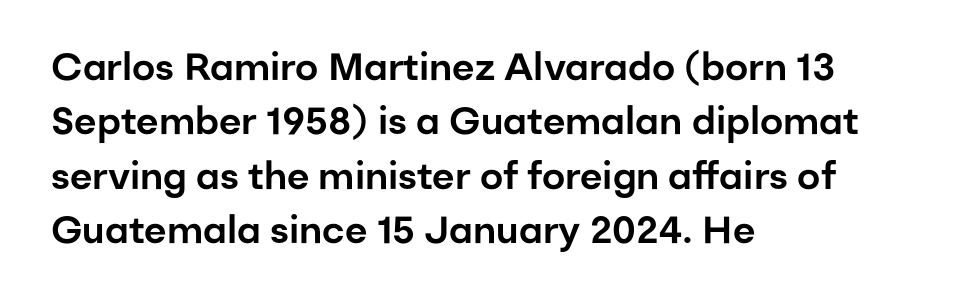
Q: Is the text italic (slanted)? A: No, it is upright.
Q: Is the typeface a serif or a sans-serif typeface? A: Sans-serif.
Q: Is the text underlined? A: No.
Q: How is the paragraph aligned? A: Left-aligned.
Q: Is the spacing between letters normal or unusually wide? A: Normal.
Q: Is the spacing between lines tight, normal or loose? A: Normal.
Q: Width (condensed, normal, or wide)? A: Normal.
Q: Stroke contrast? A: Low.
Q: x-height? A: Medium.
Q: Monospaced? A: No.
